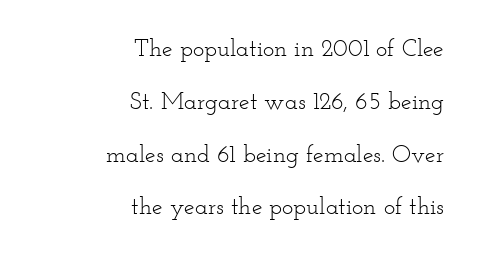
{"italic": "no", "bold": "no", "underline": "no", "align": "right", "line_spacing": "loose", "line_spacing_ratio": 2.2, "letter_spacing": "normal", "letter_spacing_em": 0.0, "glyph_px": 24}
